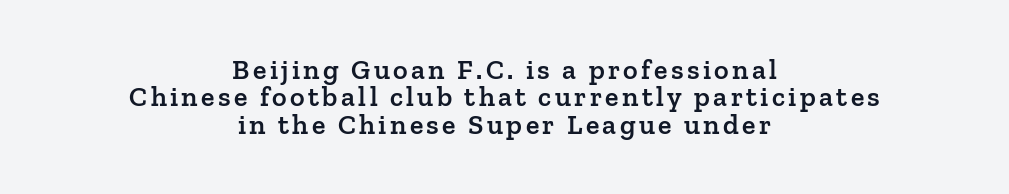
Q: Is the text bold? A: Semi-bold.
Q: Is the text italic (slanted)? A: No, it is upright.
Q: Is the typeface a serif or a sans-serif typeface? A: Serif.
Q: Is the text underlined? A: No.
Q: How is the paragraph aligned? A: Centered.
Q: Is the spacing between lines tight, normal or loose? A: Tight.
Q: Width (condensed, normal, or wide)? A: Normal.
Q: Stroke contrast? A: Low.
Q: x-height? A: Medium.
Q: Monospaced? A: No.
